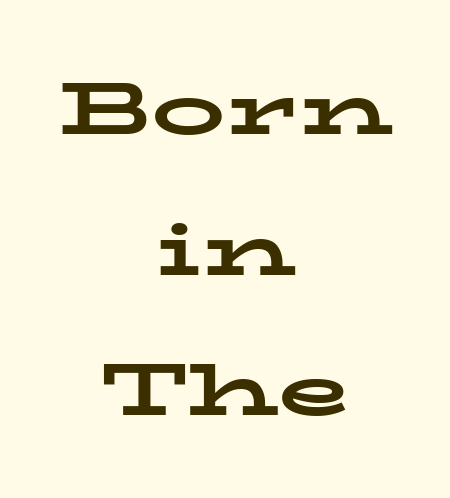
Only glyphs here, with clear space below each row. The rendering uses natural spacing where letterforms have individual widths. Observe the serifs anchoring each vertical stroke in this sample. Centered paragraph, ragged on both sides. The font is running at its bold setting. Style check: upright.
